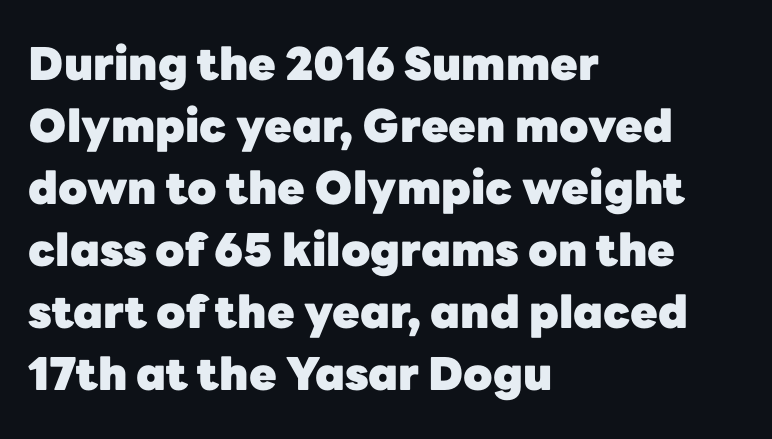
A typesetter would call this leading conventional body-copy spacing. Clear beneath every line of the passage. Is the type bold? Yes — the strokes are clearly thick and heavy. This sample uses a sans-serif face. The letters sit at their default tracking, neither squeezed nor spread.
